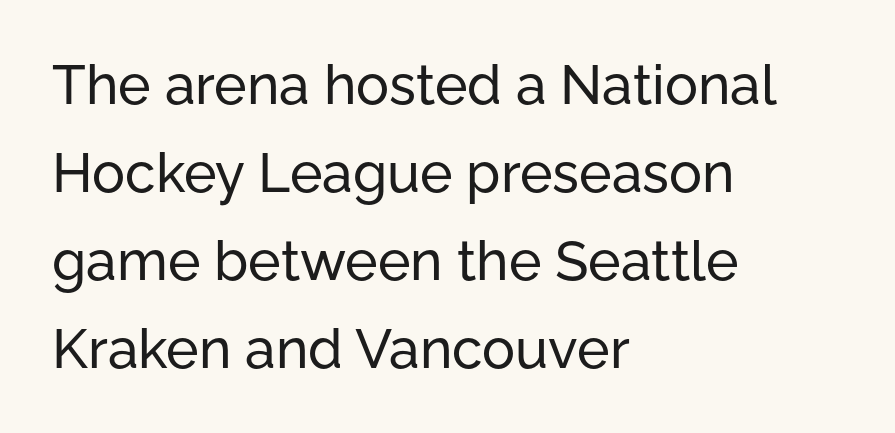
{"serif": "no", "italic": "no", "width": "normal", "stroke_contrast": "low", "x_height": "medium", "monospaced": "no", "underline": "no", "align": "left", "line_spacing": "normal", "line_spacing_ratio": 1.6, "letter_spacing": "normal", "letter_spacing_em": 0.0, "glyph_px": 55}
